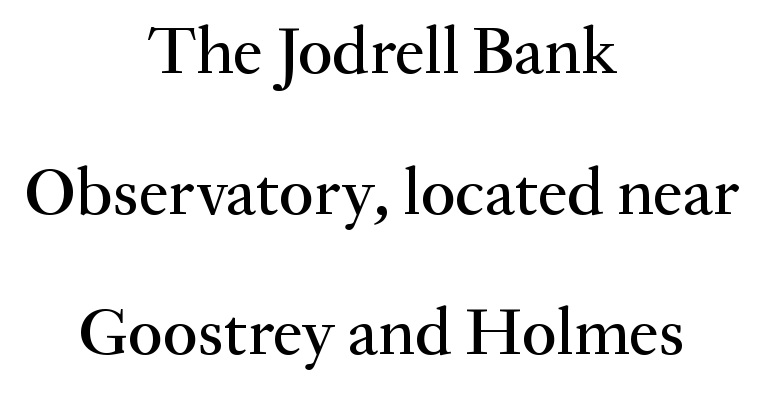
The line texture is even and compact thanks to regular tracking. You could not count columns in this text — the font is proportionally spaced. Ascenders rise straight up at ninety degrees. These lines are centered, leaving both edges ragged. Serif or sans? Serif — the stroke terminals have little feet. The foot of each line stays bare and open.
